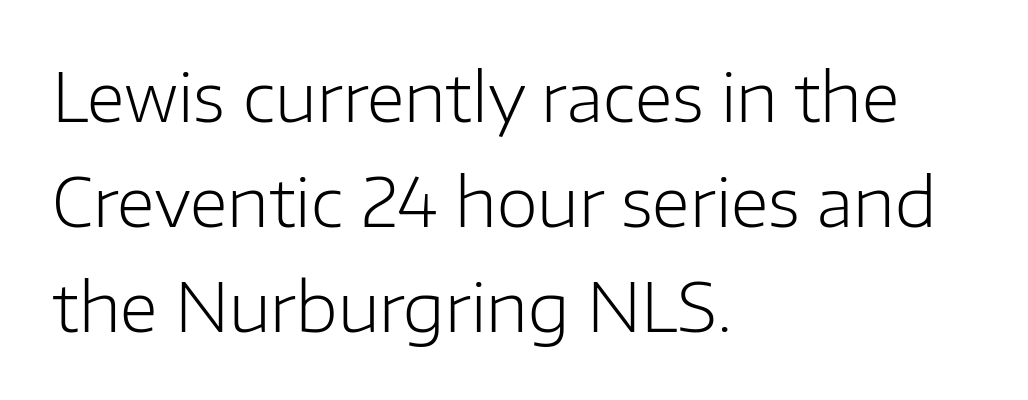
Line spacing here is normal. The passage shown is not bold in any degree. Every character sits straight up, as roman type does. The rendering anchors every line to the left-hand side.
